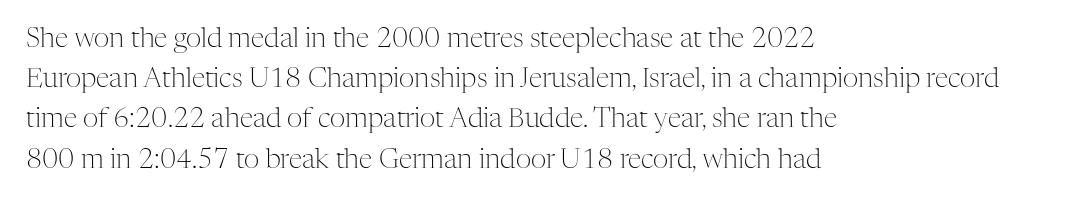
The paragraph shown leans on its left margin. Has an underline been added? It has not. The font's upright variant was chosen for this text. The cut favours lightness, reaching ordinary text weight at its darkest.
